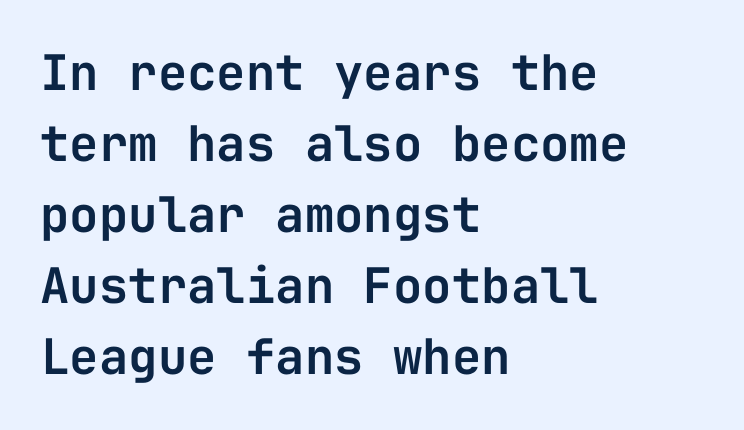
{"serif": "no", "italic": "no", "width": "normal", "stroke_contrast": "low", "x_height": "medium", "monospaced": "yes", "underline": "no", "align": "left", "line_spacing": "normal", "line_spacing_ratio": 1.45, "letter_spacing": "normal", "letter_spacing_em": 0.0, "glyph_px": 49}
